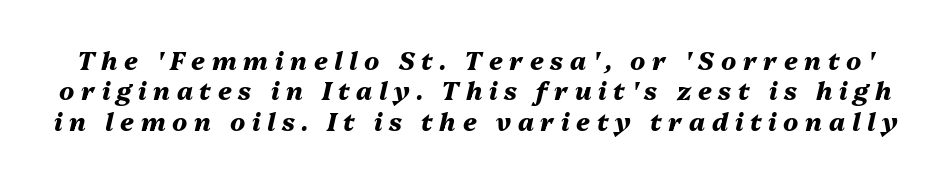
Q: Is the text bold? A: Yes.
Q: Is the text italic (slanted)? A: Yes, it leans right by about 13 degrees.
Q: Is the text underlined? A: No.
Q: Is the spacing between letters normal or unusually wide? A: Unusually wide.
